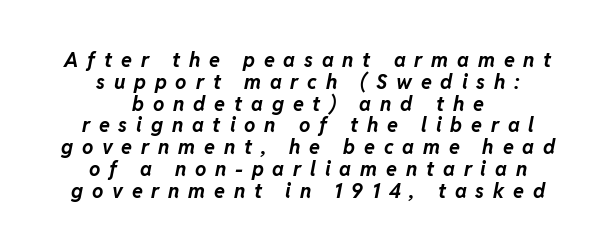
The compositor balanced each line on the midline. I'd describe the lettering as bold — thick and assertive. Characters follow at a spacing far wider than the type designer built in. The letters are slanted; this is an italic face. Underlining? Definitely not there.
